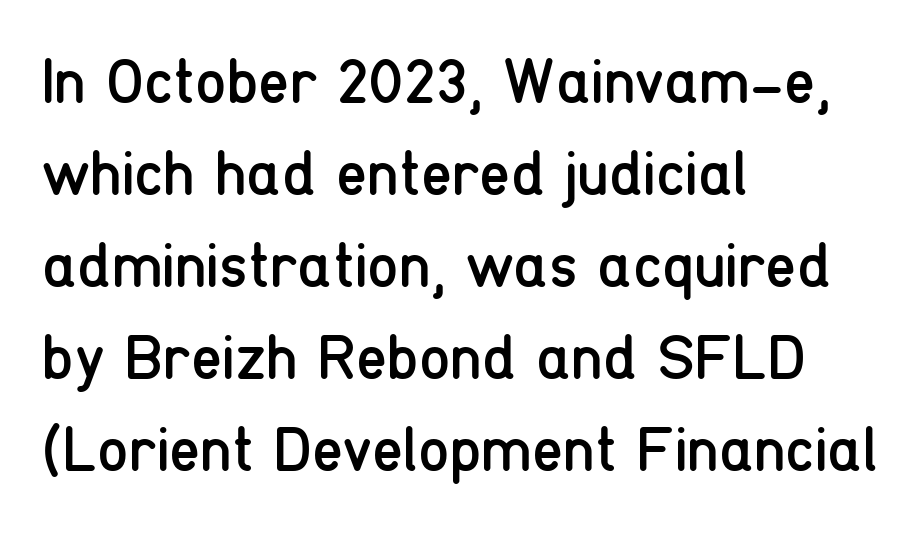
The vertical gap from one line to the next is medium. The passage shown is not underscored anywhere. Regarding serifs, this sample does without them. Here the glyphs are tracked normally, forming tight word shapes. When letters stand straight like this, we call the style roman or upright. Casual observation: everything's shoved over to the left.
